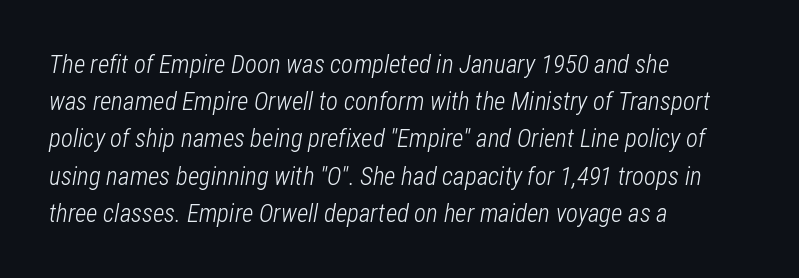
The image shows 25 px text type, italic (leaning right); set left-aligned, normal line spacing (1.49x), normal letter spacing, not underlined.
